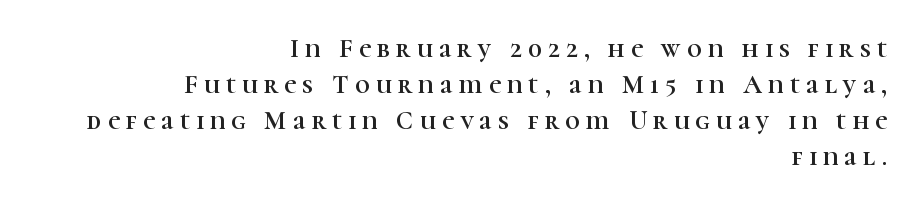
Does the copy run flush right? Yes — the right margin is perfectly even. Students, observe: this is what conventionally led text looks like. This sample uses an upright cut, with every glyph sitting square on the baseline. The type is letterspaced generously, with wide tracking.
